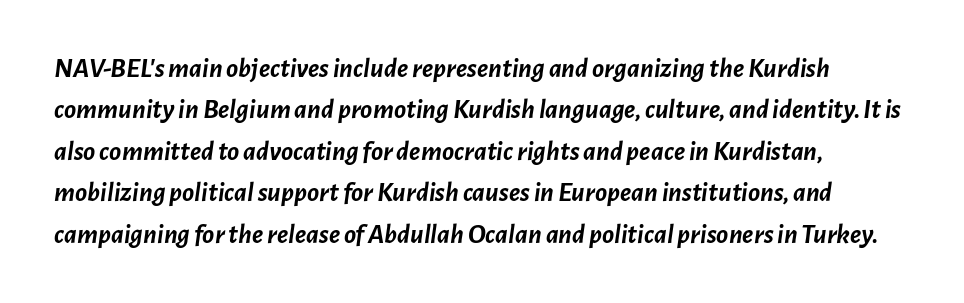
Q: Is the text bold? A: Yes.
Q: Is the text italic (slanted)? A: Yes, it leans right by about 7 degrees.
Q: Is the text underlined? A: No.
Q: How is the paragraph aligned? A: Left-aligned.
Q: Is the spacing between letters normal or unusually wide? A: Normal.
Q: Is the spacing between lines tight, normal or loose? A: Normal.
Q: Width (condensed, normal, or wide)? A: Normal.
Q: Stroke contrast? A: Low.
Q: x-height? A: Medium.
Q: Monospaced? A: No.
